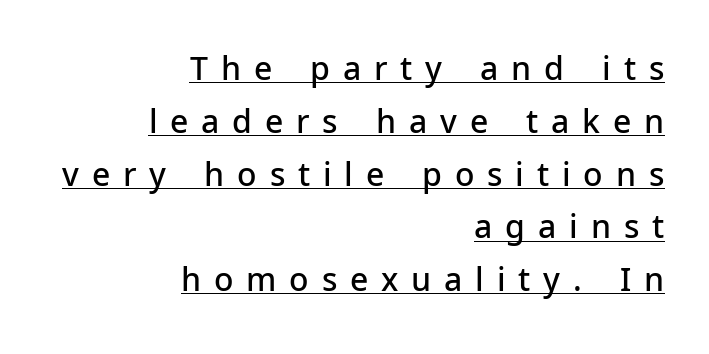
Q: Is the text bold? A: Semi-bold.
Q: Is the text italic (slanted)? A: No, it is upright.
Q: Is the typeface a serif or a sans-serif typeface? A: Sans-serif.
Q: Is the text underlined? A: Yes.
Q: How is the paragraph aligned? A: Right-aligned.
Q: Is the spacing between letters normal or unusually wide? A: Unusually wide.
Q: Is the spacing between lines tight, normal or loose? A: Normal.
Q: Width (condensed, normal, or wide)? A: Normal.
Q: Stroke contrast? A: Low.
Q: x-height? A: Medium.
Q: Monospaced? A: No.
